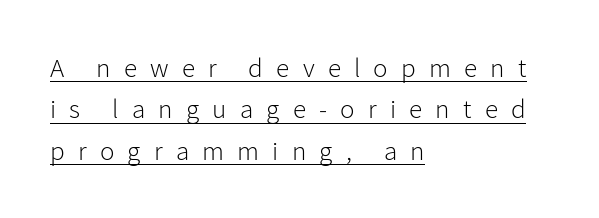
Each word looks stretched out because of the extra space between its letters. Vertical spacing — default. A light-to-regular cut is what we see here. A typographer would call this underscored text. Designer's note — italics off, roman on. Every row of glyphs begins at an identical x-position on the left.
